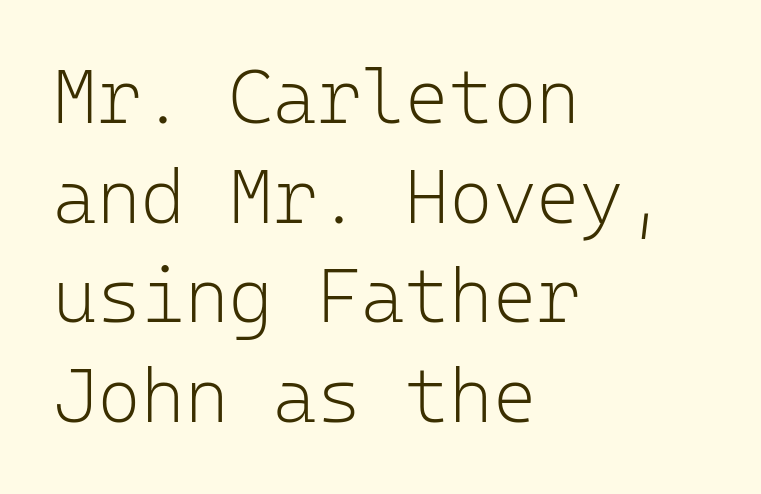
Casual observation: everything's shoved over to the left. The glyphs are unaccompanied by any horizontal stroke below them. The leading is moderate, giving the passage an even texture. Italic: no, the glyphs are upright roman. The text was rendered using a sans face with plain stroke endings. Every character here occupies the same horizontal width, giving the sample a typewriter-like rhythm.
